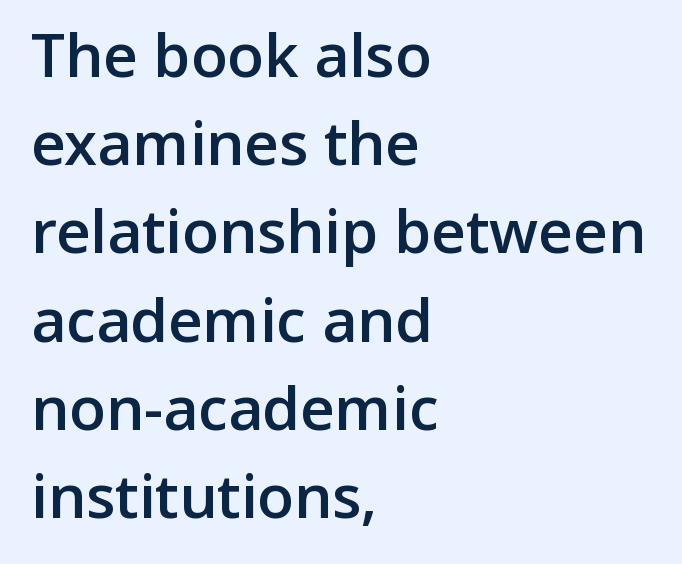
{"serif": "no", "italic": "no", "bold": "semi", "weight": "semibold", "width": "normal", "stroke_contrast": "low", "x_height": "medium", "monospaced": "no", "underline": "no", "align": "left", "line_spacing": "normal", "line_spacing_ratio": 1.47, "letter_spacing": "normal", "letter_spacing_em": 0.0, "glyph_px": 60}
